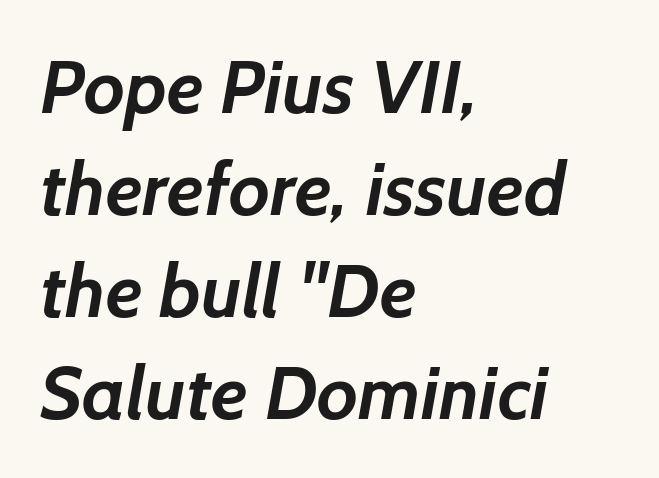
Q: Is the text bold? A: Yes.
Q: Is the typeface a serif or a sans-serif typeface? A: Sans-serif.
Q: Is the text underlined? A: No.
Q: How is the paragraph aligned? A: Left-aligned.
Q: Is the spacing between letters normal or unusually wide? A: Normal.
Q: Is the spacing between lines tight, normal or loose? A: Normal.
Q: Width (condensed, normal, or wide)? A: Normal.
Q: Stroke contrast? A: Low.
Q: x-height? A: Medium.
Q: Monospaced? A: No.
